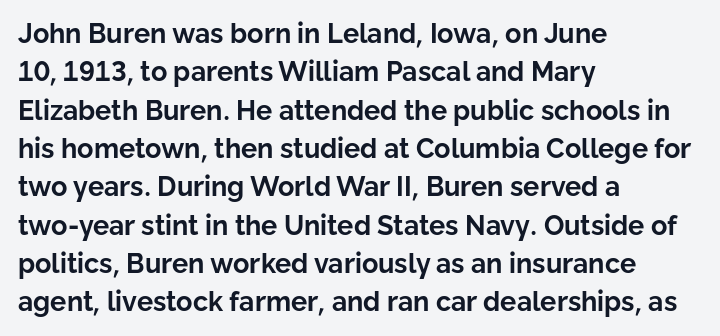
{"italic": "no", "bold": "yes", "underline": "no", "align": "left", "line_spacing": "normal", "line_spacing_ratio": 1.42, "letter_spacing": "normal", "letter_spacing_em": 0.0, "glyph_px": 27}
